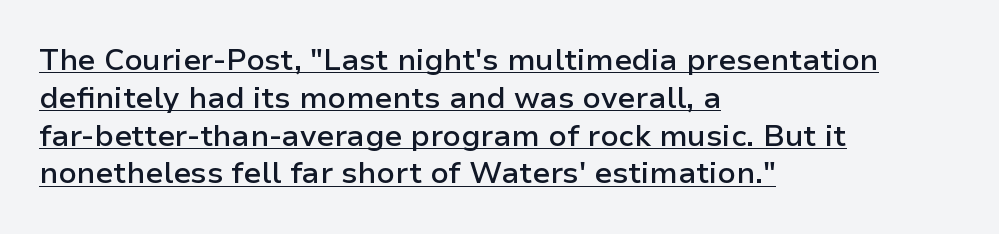
{"serif": "no", "italic": "no", "bold": "semi", "weight": "semibold", "width": "normal", "stroke_contrast": "low", "x_height": "medium", "monospaced": "no", "underline": "yes", "align": "left", "line_spacing": "normal", "line_spacing_ratio": 1.26, "letter_spacing": "normal", "letter_spacing_em": 0.0, "glyph_px": 30}
